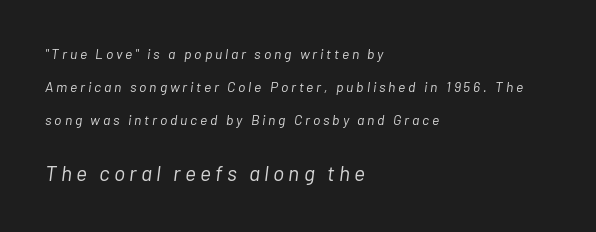
Words appear elongated and porous because spacing is wide. The weight tops out at a normal text grade. Reading down the block, your eye returns to a fixed left position each line. When letters slant like this, we call the style italic. Honestly, the rows look like they've been pulled way apart. The block sitting lower on the canvas is the one with enlarged characters.
